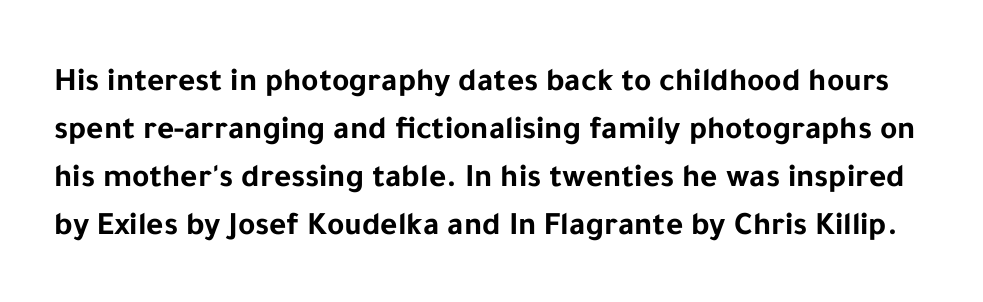
No italicization has been applied; the sample stays upright. No feet cap the strokes, marking this as sans-serif type. Is this a fixed-width face? No — the glyphs have proportional, varying widths. The typesetting leans heavy: a genuine bold.
